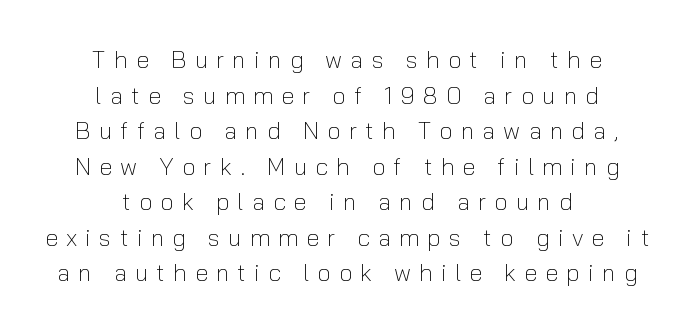
The image shows 24 px text type, upright; set centered, normal line spacing (1.48x), unusually wide letter spacing (+0.34 em), not underlined.
